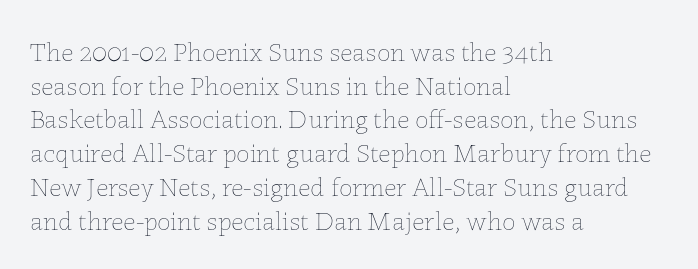
The image shows 27 px text type, upright; set left-aligned, normal line spacing (1.25x), normal letter spacing, not underlined.
